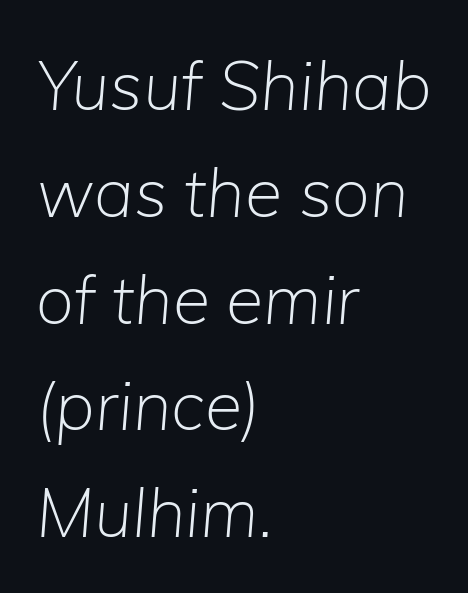
{"italic": "yes", "lean": "right", "slant_degrees": 5, "bold": "no", "weight": "light", "width": "normal", "stroke_contrast": "low", "x_height": "medium", "monospaced": "no", "underline": "no", "align": "left", "line_spacing": "normal", "line_spacing_ratio": 1.57, "letter_spacing": "normal", "letter_spacing_em": 0.0, "glyph_px": 68}
